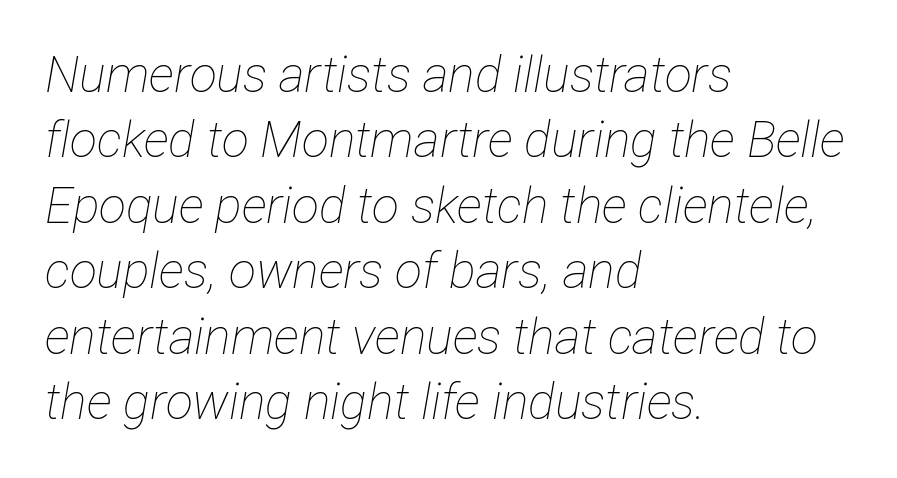
{"italic": "yes", "lean": "right", "slant_degrees": 12, "bold": "no", "weight": "thin", "width": "condensed", "stroke_contrast": "low", "x_height": "medium", "monospaced": "no", "underline": "no", "align": "left", "line_spacing": "normal", "line_spacing_ratio": 1.31, "letter_spacing": "normal", "letter_spacing_em": 0.0, "glyph_px": 50}
